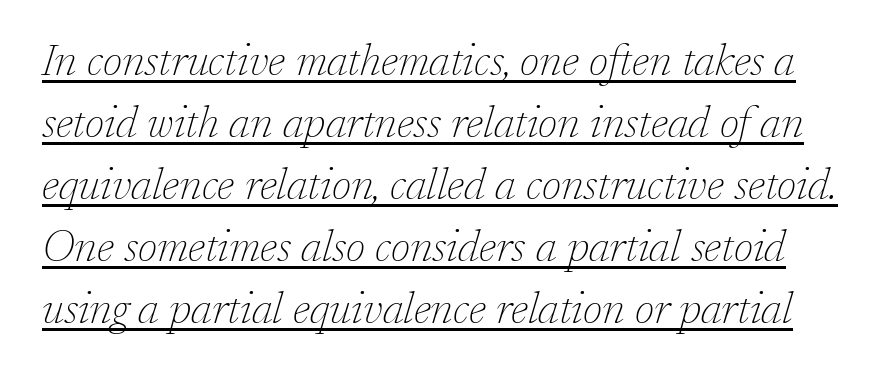
Is the type heavy? It reads as light-to-regular instead. Slant detected: the letters are inclined. A rule runs beneath these lines of type. The line-height multiplier appears to be the usual default.
